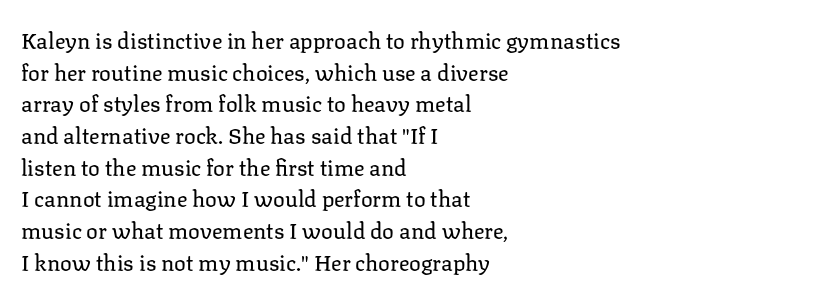
Q: Is the text bold? A: No.
Q: Is the text italic (slanted)? A: No, it is upright.
Q: Is the text underlined? A: No.
Q: How is the paragraph aligned? A: Left-aligned.
Q: Is the spacing between letters normal or unusually wide? A: Normal.
Q: Is the spacing between lines tight, normal or loose? A: Normal.
